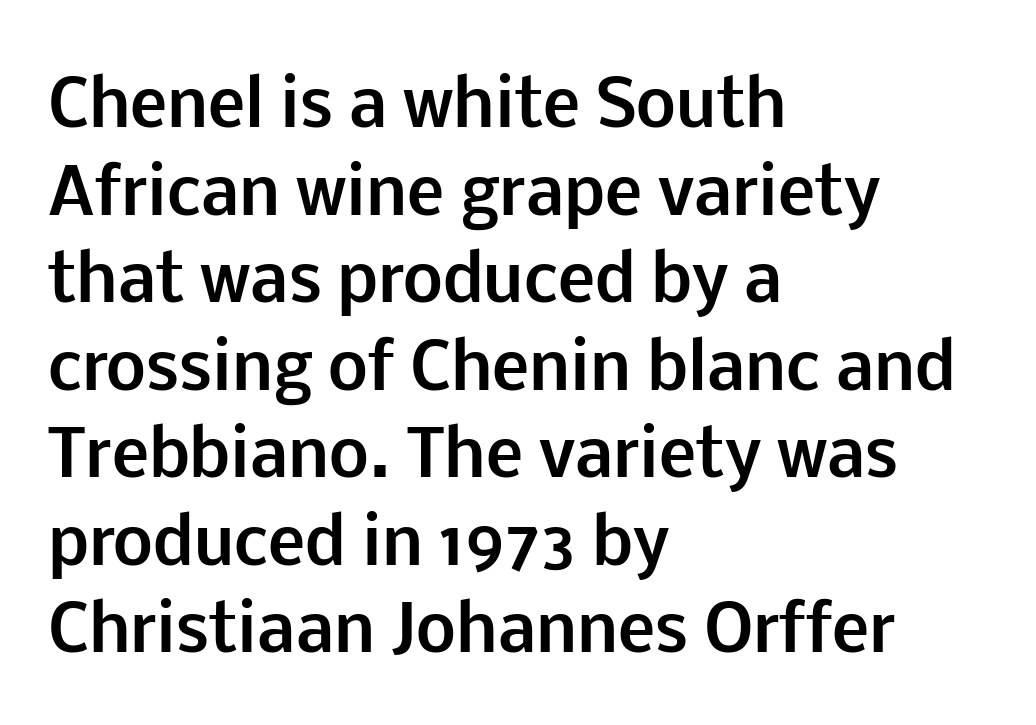
The image shows 63 px bold sans-serif type, upright; set left-aligned, normal line spacing (1.39x), normal letter spacing, not underlined; low stroke contrast and a medium x-height.
